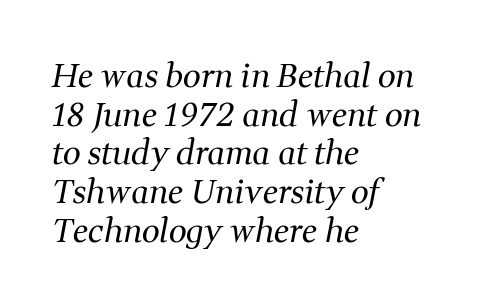
{"serif": "yes", "italic": "yes", "lean": "right", "slant_degrees": 11, "bold": "no", "weight": "regular", "width": "normal", "stroke_contrast": "medium", "x_height": "medium", "monospaced": "no", "underline": "no", "align": "left", "line_spacing_ratio": 1.21, "letter_spacing": "normal", "letter_spacing_em": 0.0, "glyph_px": 32}
